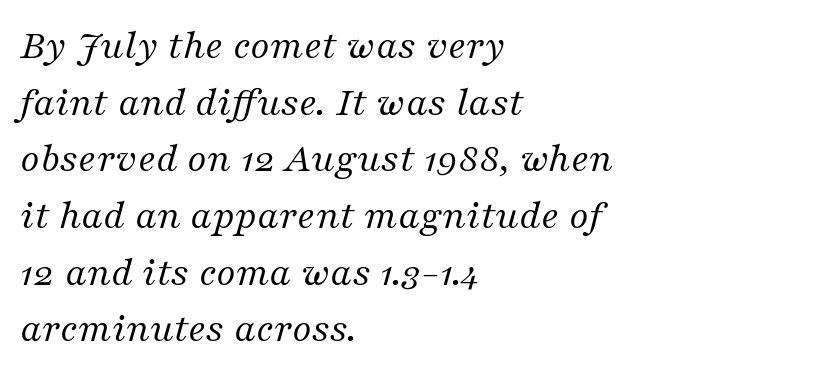
The image shows 42 px regular-weight serif type, italic (leaning right); set left-aligned, normal line spacing (1.35x), normal letter spacing, not underlined; medium stroke contrast and a medium x-height.
